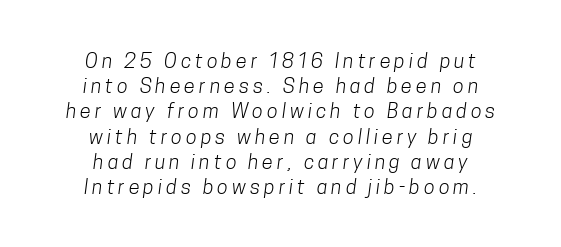
{"bold": "no", "underline": "no", "align": "center", "line_spacing": "normal", "line_spacing_ratio": 1.26, "letter_spacing": "wide", "letter_spacing_em": 0.2, "glyph_px": 20}
